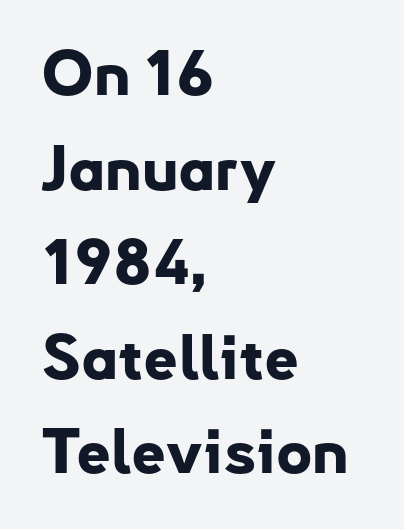
Type without underlining. Unlike italic type, these characters show no tilt at all. Strong, thick strokes mark this as bold type. Spacing verdict: proportional, widths tailored to each character. Notice how descenders clear the ascenders below comfortably — that's standard leading.
